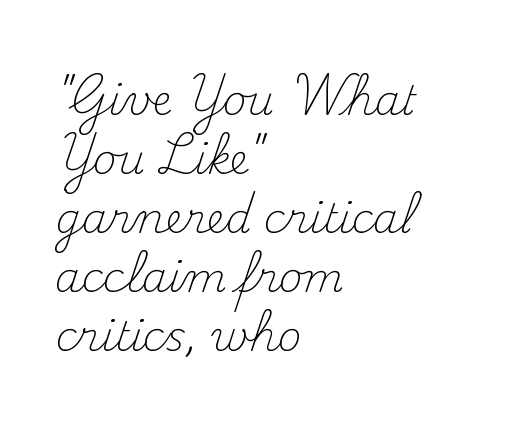
Q: Is the text bold? A: No.
Q: Is the text italic (slanted)? A: Yes.
Q: Is the typeface a serif or a sans-serif typeface? A: Serif.
Q: Is the text underlined? A: No.
Q: How is the paragraph aligned? A: Left-aligned.
Q: Is the spacing between letters normal or unusually wide? A: Normal.
Q: Is the spacing between lines tight, normal or loose? A: Normal.
Q: Width (condensed, normal, or wide)? A: Normal.
Q: Stroke contrast? A: Medium.
Q: x-height? A: Small.
Q: Monospaced? A: No.
